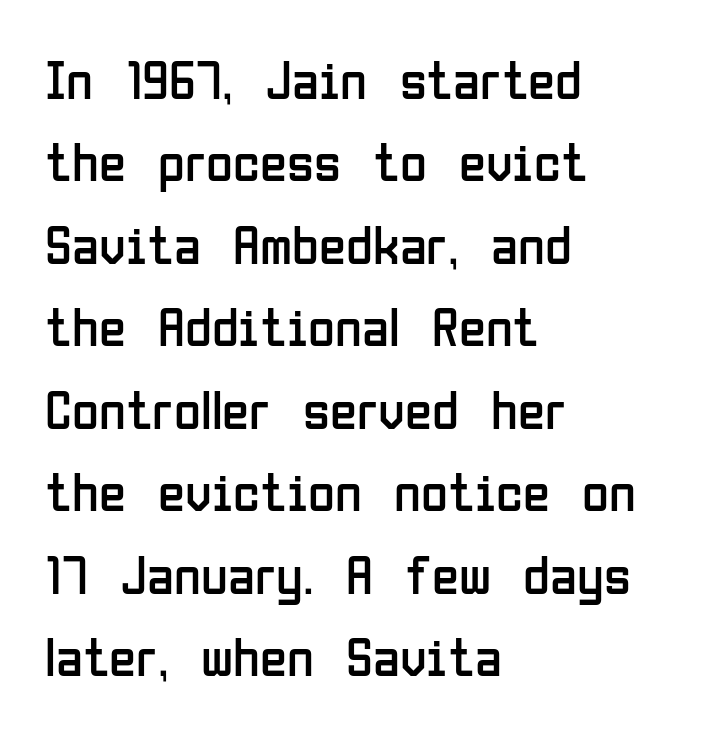
Style check: upright. Each line starts at the same left margin while the right side varies. Check where the strokes stop: nothing finishes them off — pure sans. The letterforms sit shoulder to shoulder at normal distance.
